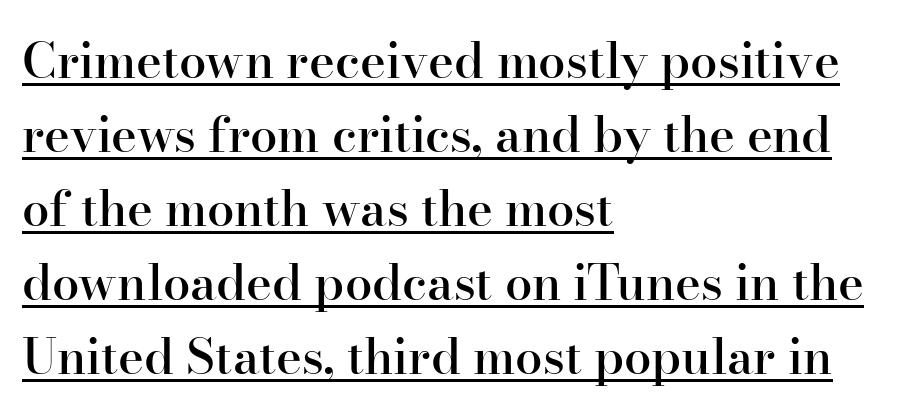
The image shows 49 px semibold serif type, upright; set left-aligned, normal line spacing (1.51x), normal letter spacing, underlined; high stroke contrast and a small x-height.
